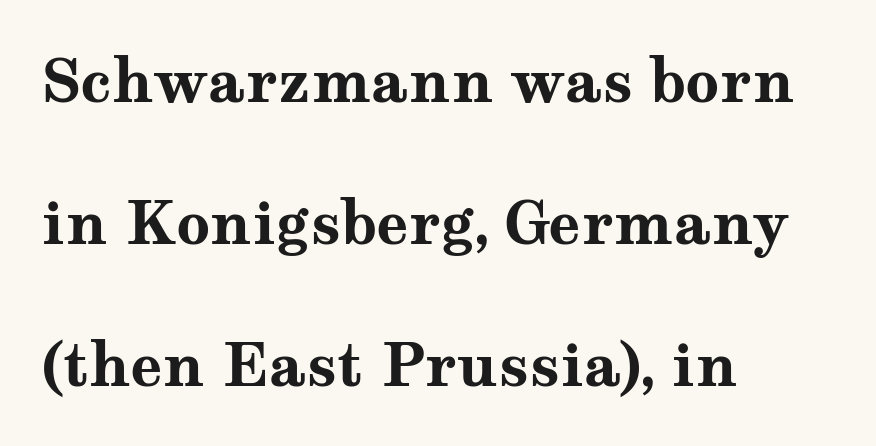
{"serif": "yes", "italic": "no", "bold": "yes", "weight": "bold", "width": "wide", "stroke_contrast": "medium", "x_height": "medium", "monospaced": "no", "underline": "no", "align": "left", "line_spacing": "loose", "line_spacing_ratio": 2.41, "letter_spacing": "normal", "letter_spacing_em": 0.0, "glyph_px": 59}
